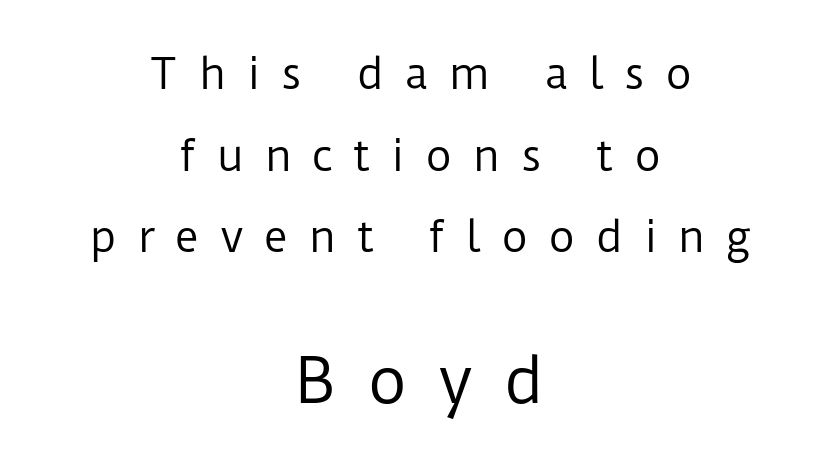
Q: Is the text bold? A: No.
Q: Is the text italic (slanted)? A: No, it is upright.
Q: Is the typeface a serif or a sans-serif typeface? A: Sans-serif.
Q: Is the text underlined? A: No.
Q: How is the paragraph aligned? A: Centered.
Q: Is the spacing between letters normal or unusually wide? A: Unusually wide.
Q: Is the spacing between lines tight, normal or loose? A: Loose.
Q: Which block of text is set in a larger size, the first (top) or the second (bottom)? A: The second (bottom) one.
Q: Width (condensed, normal, or wide)? A: Normal.
Q: Stroke contrast? A: Low.
Q: x-height? A: Medium.
Q: Monospaced? A: No.
